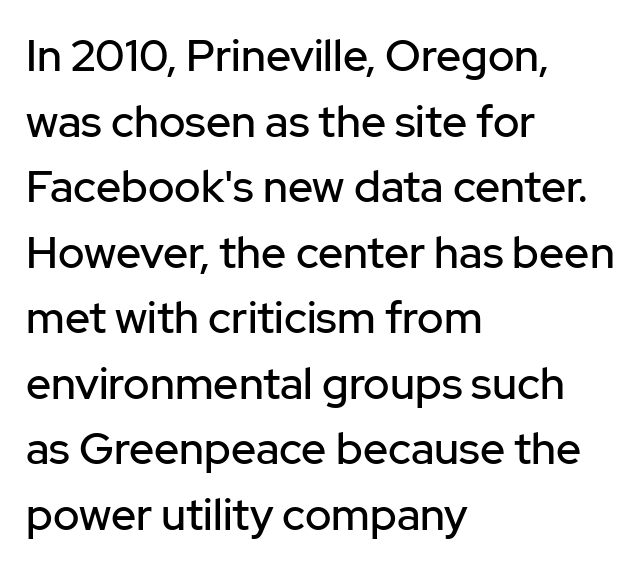
The image shows 44 px sans-serif type, upright; set left-aligned, normal line spacing (1.49x), normal letter spacing, not underlined; low stroke contrast and a medium x-height.
